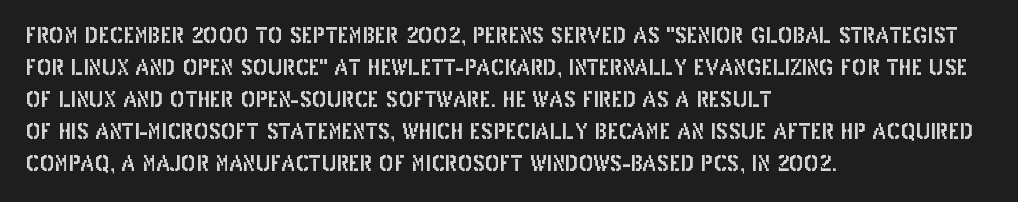
Q: Is the text italic (slanted)? A: No, it is upright.
Q: Is the text underlined? A: No.
Q: How is the paragraph aligned? A: Left-aligned.
Q: Is the spacing between letters normal or unusually wide? A: Normal.
Q: Is the spacing between lines tight, normal or loose? A: Normal.
